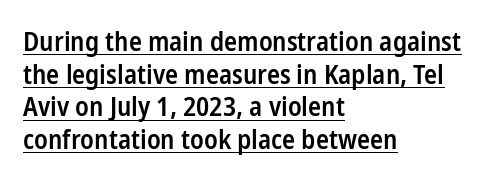
Default kerning and tracking; the words read as compact shapes. Honestly, the underline is the first thing you notice here. In CSS terms this would be text-align: left. Is there any slant? The stems are plumb. Firm but not heavy-handed strokes: this text is semibold.
